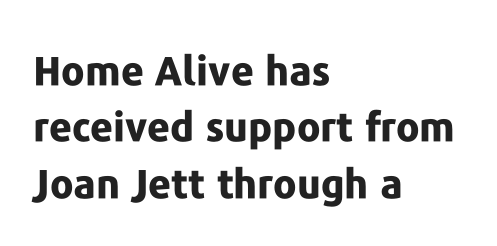
{"serif": "no", "italic": "no", "bold": "yes", "weight": "bold", "width": "normal", "stroke_contrast": "low", "x_height": "medium", "monospaced": "no", "underline": "no", "align": "left", "line_spacing": "normal", "line_spacing_ratio": 1.41, "letter_spacing": "normal", "letter_spacing_em": 0.0, "glyph_px": 40}
